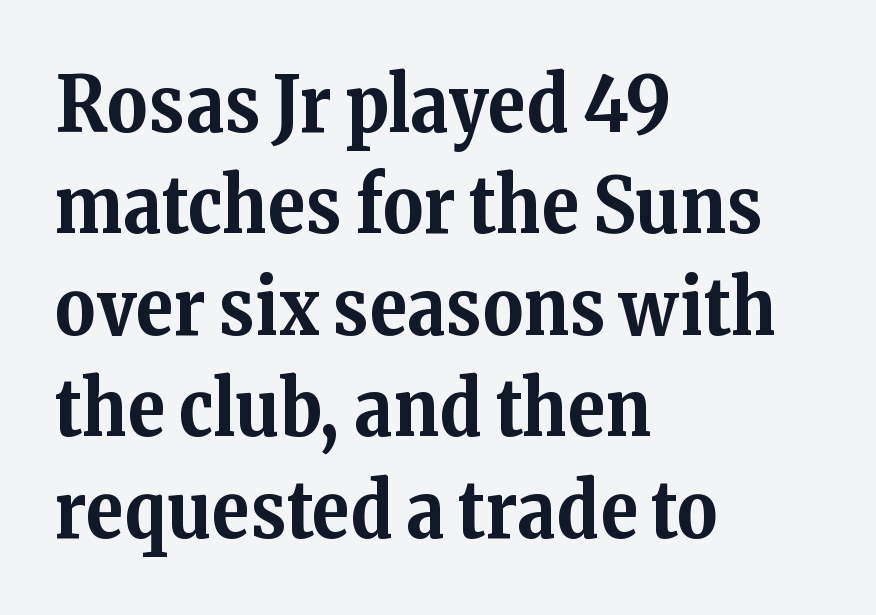
{"serif": "yes", "italic": "no", "bold": "yes", "weight": "bold", "width": "normal", "stroke_contrast": "medium", "x_height": "medium", "monospaced": "no", "underline": "no", "align": "left", "line_spacing": "normal", "line_spacing_ratio": 1.3, "letter_spacing": "normal", "letter_spacing_em": 0.0, "glyph_px": 78}
